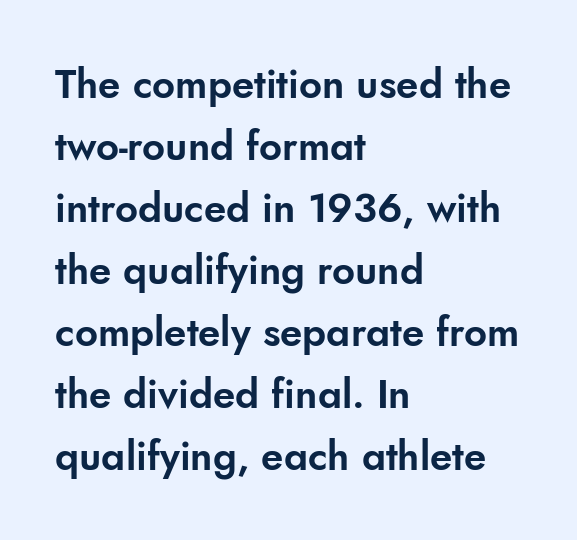
A roman cut, with each character standing at attention. The passage shown is typed in a proportional face where columns would drift. Visually the block forms a straight wall on the left and a jagged coastline on the right. Regarding serifs, this sample does without them.
